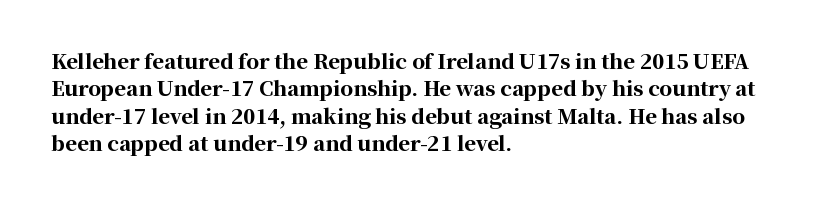
Here the glyphs are tracked normally, forming tight word shapes. The lettering stays uniformly vertical, giving the passage a roman look. The strokes are fattened all the way to bold. This sample keeps an unexceptional amount of space between lines. Underline: absent.
